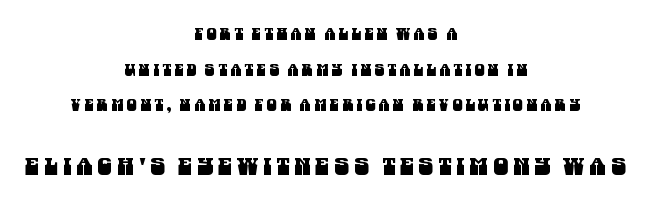
The image shows 24 px text type; set centered, loose line spacing (2.22x), unusually wide letter spacing (+0.2 em), not underlined; the second (bottom) block is 1.5x larger.
